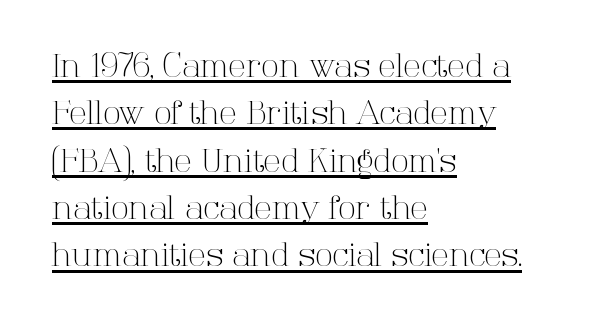
Q: Is the text bold? A: No.
Q: Is the text italic (slanted)? A: No, it is upright.
Q: Is the typeface a serif or a sans-serif typeface? A: Serif.
Q: Is the text underlined? A: Yes.
Q: How is the paragraph aligned? A: Left-aligned.
Q: Is the spacing between letters normal or unusually wide? A: Normal.
Q: Is the spacing between lines tight, normal or loose? A: Normal.
Q: Width (condensed, normal, or wide)? A: Normal.
Q: Stroke contrast? A: High.
Q: x-height? A: Medium.
Q: Monospaced? A: No.
